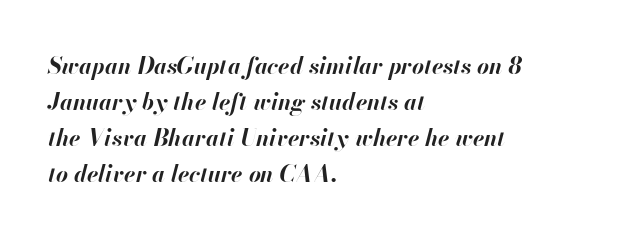
Q: Is the text bold? A: Yes.
Q: Is the text italic (slanted)? A: Yes, it leans right by about 13 degrees.
Q: Is the text underlined? A: No.
Q: How is the paragraph aligned? A: Left-aligned.
Q: Is the spacing between letters normal or unusually wide? A: Normal.
Q: Is the spacing between lines tight, normal or loose? A: Normal.
